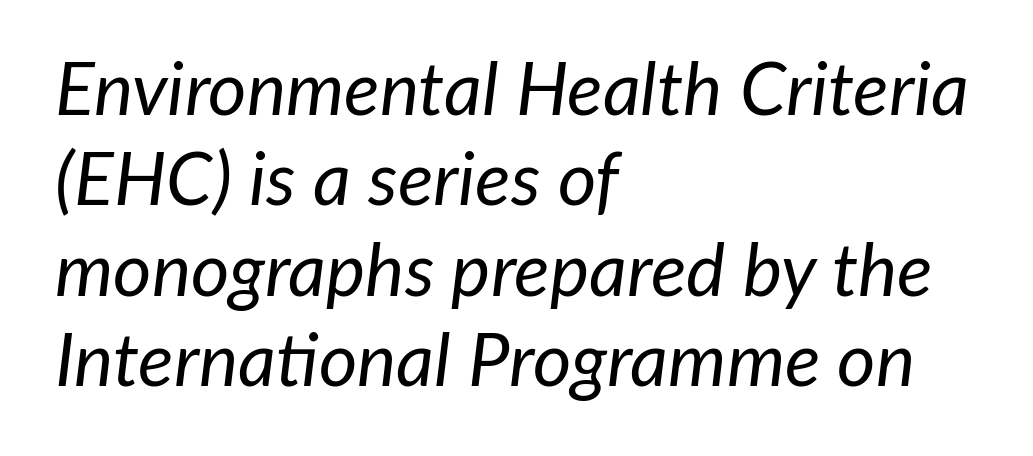
The image shows 74 px regular-weight type, italic (leaning right); set left-aligned, line spacing 1.22x, normal letter spacing, not underlined; low stroke contrast and a medium x-height.
